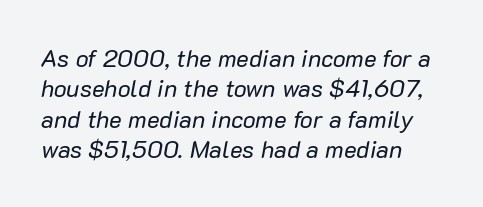
Q: Is the text bold? A: No.
Q: Is the text italic (slanted)? A: Yes, it leans right by about 10 degrees.
Q: Is the text underlined? A: No.
Q: Is the spacing between letters normal or unusually wide? A: Normal.
Q: Is the spacing between lines tight, normal or loose? A: Normal.
